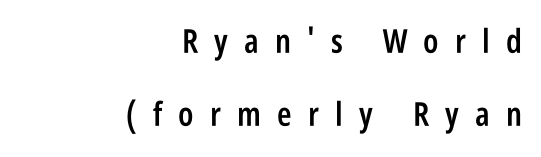
Characters remain perfectly vertical along every line. Looks like regular typesetting: each glyph gets only the width it needs. Type without underlining. Teacher's note: observe the even right margin — that is flush-right alignment.
